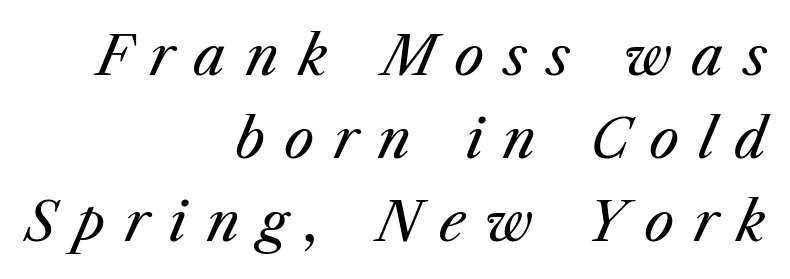
Q: Is the text bold? A: No.
Q: Is the text italic (slanted)? A: Yes, it leans right by about 25 degrees.
Q: Is the text underlined? A: No.
Q: How is the paragraph aligned? A: Right-aligned.
Q: Is the spacing between letters normal or unusually wide? A: Unusually wide.
Q: Is the spacing between lines tight, normal or loose? A: Normal.
Q: Width (condensed, normal, or wide)? A: Normal.
Q: Stroke contrast? A: Medium.
Q: x-height? A: Medium.
Q: Monospaced? A: No.
